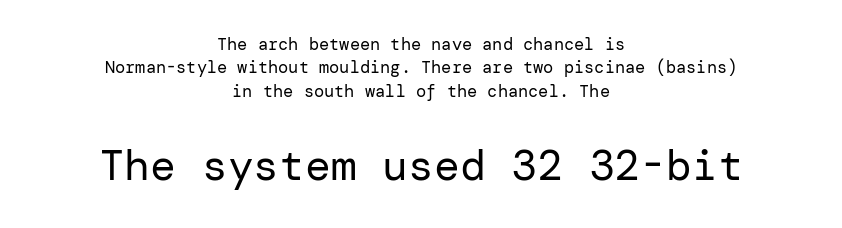
Q: Is the text bold? A: No.
Q: Is the text italic (slanted)? A: No, it is upright.
Q: Is the typeface a serif or a sans-serif typeface? A: Sans-serif.
Q: Is the text underlined? A: No.
Q: How is the paragraph aligned? A: Centered.
Q: Is the spacing between letters normal or unusually wide? A: Normal.
Q: Is the spacing between lines tight, normal or loose? A: Normal.
Q: Which block of text is set in a larger size, the first (top) or the second (bottom)? A: The second (bottom) one.
Q: Width (condensed, normal, or wide)? A: Normal.
Q: Stroke contrast? A: Low.
Q: x-height? A: Medium.
